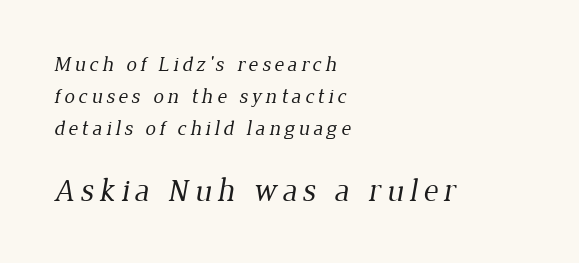
The image shows 32 px regular-weight serif type; set left-aligned, normal line spacing (1.52x), not underlined; the second (bottom) block is 1.52x larger; low stroke contrast and a medium x-height.
